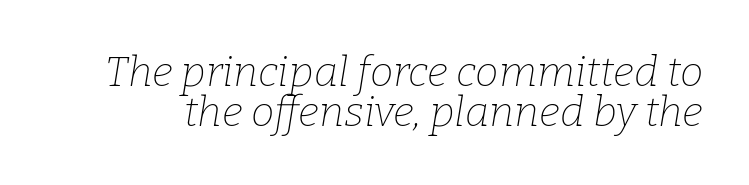
The image shows 42 px thin serif type, italic (leaning right); set tight line spacing (0.96x), normal letter spacing, not underlined; low stroke contrast and a medium x-height.
